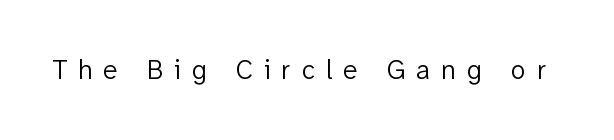
The axis of the letterforms is exactly vertical. Ink coverage per letter is moderate at most. Unmarked baselines from the first word to the last. Loose tracking; the words dissolve into strings of separated letters.
